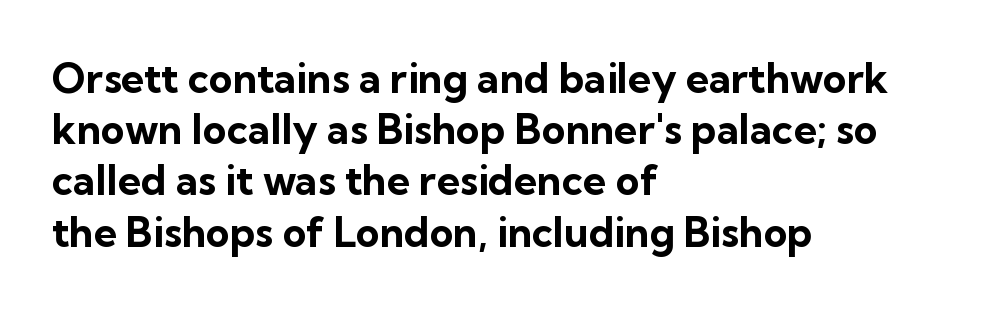
The image shows 41 px bold sans-serif type, upright; set left-aligned, normal line spacing (1.25x), normal letter spacing, not underlined; low stroke contrast and a medium x-height.
